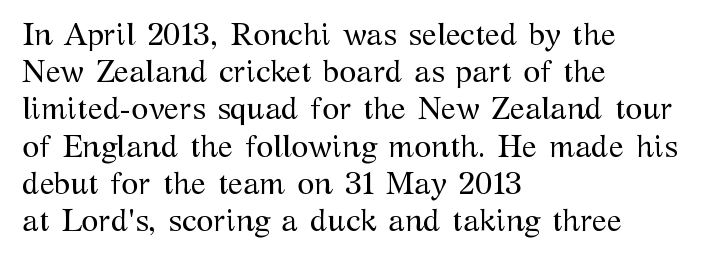
These lines were composed using upright roman letters. Does extra space separate the letters? No, they use regular spacing. Words float on clear page, feet unadorned. No letter is thick-stroked: the sample isn't bold. This sample has the flowing, uneven cadence of proportional lettering.
